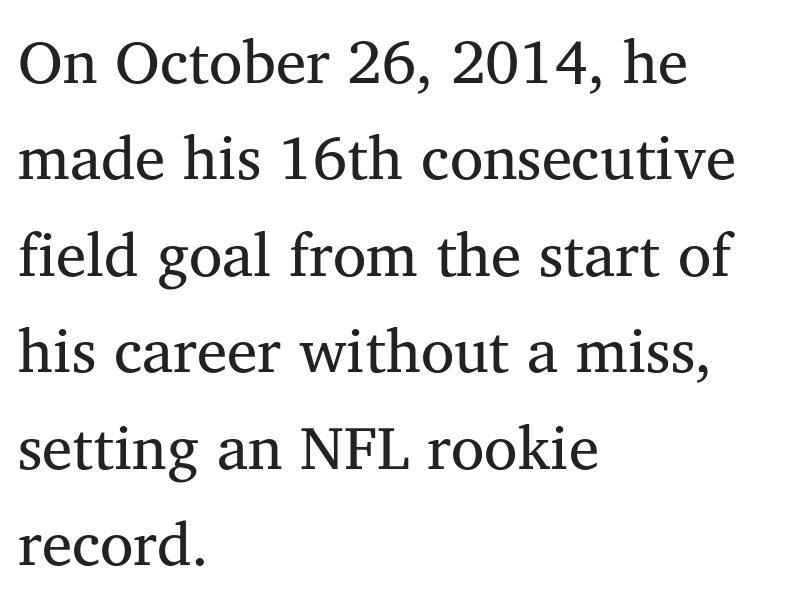
Leftover space on each line is placed entirely after the last word. The passage shown is typed in a proportional face where columns would drift. The letters carry serifs — small finishing strokes at the ends of their stems. The passage shown is not underscored anywhere. The letters stand upright; this is a roman face. Each new line begins a customary step beneath the previous one.
